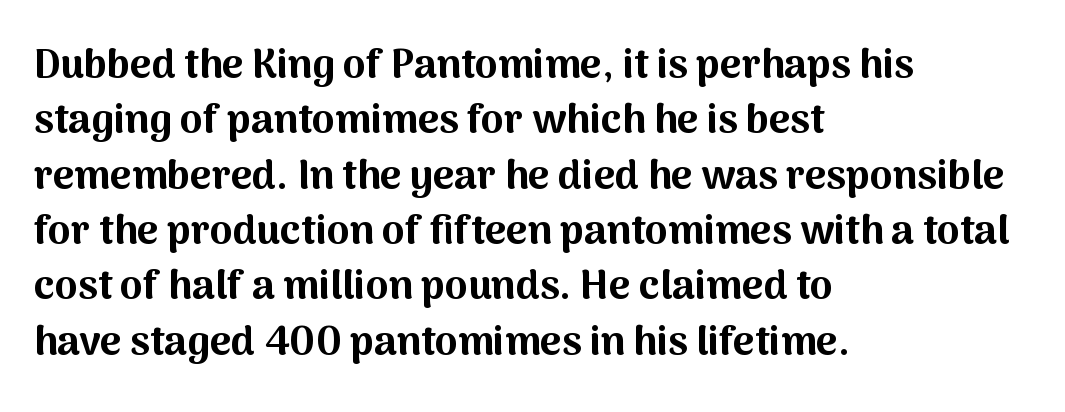
{"serif": "no", "italic": "no", "bold": "yes", "weight": "bold", "width": "normal", "stroke_contrast": "medium", "x_height": "medium", "monospaced": "no", "underline": "no", "align": "left", "line_spacing": "normal", "line_spacing_ratio": 1.35, "letter_spacing": "normal", "letter_spacing_em": 0.0, "glyph_px": 41}
